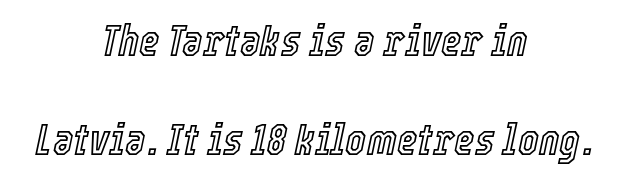
Q: Is the text italic (slanted)? A: Yes, it leans right by about 12 degrees.
Q: Is the text underlined? A: No.
Q: How is the paragraph aligned? A: Centered.
Q: Is the spacing between letters normal or unusually wide? A: Normal.
Q: Is the spacing between lines tight, normal or loose? A: Loose.
Q: Width (condensed, normal, or wide)? A: Condensed.
Q: x-height? A: Medium.
Q: Monospaced? A: No.
